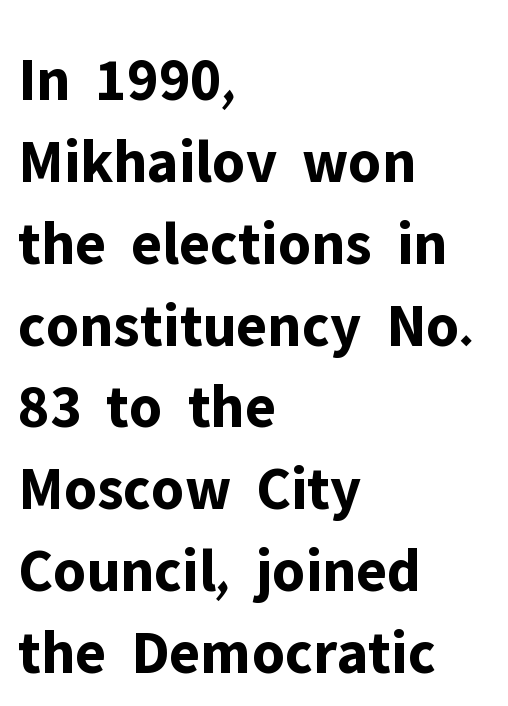
Stroke thickness is high; the sample reads as a true bold. Nobody drew a line under any word here. The typeface chosen for these lines omits serifs. The rag falls on the right side of this text block. Each word holds together tightly as a unit, with standard inter-letter gaps.
